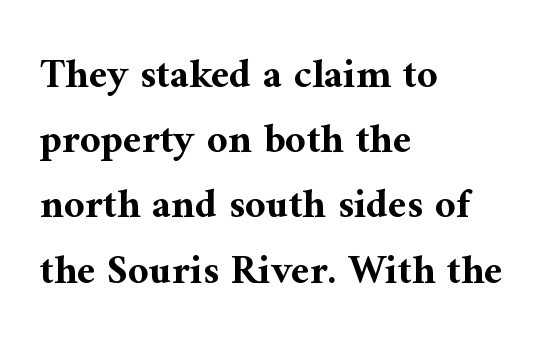
Normally led — the rows are evenly, conventionally spaced. Tracking value appears to be zero — textbook default spacing. The face used here is seriffed, in the tradition of book romans. Underlining? Definitely not there. Spacing verdict: proportional, widths tailored to each character.
